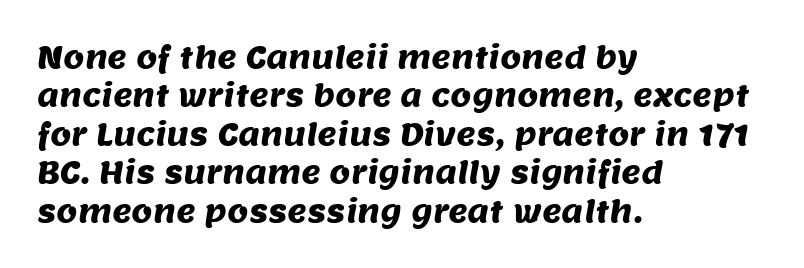
The image shows 30 px sans-serif type; set left-aligned, normal line spacing (1.28x), normal letter spacing, not underlined; medium stroke contrast and a large x-height.
